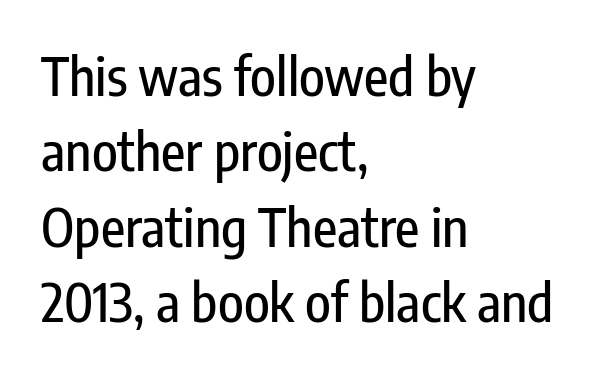
Is this a fixed-width face? No — the glyphs have proportional, varying widths. The specimen omits any rule beneath the text block's lines. A classic flush-left, rag-right setting is used for this passage. A roman cut, with each character standing at attention. Rows of type keep a routine distance in the vertical direction.
